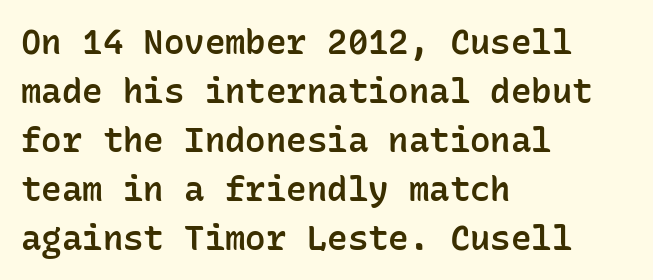
The image shows 34 px semibold sans-serif type, upright, monospaced; set left-aligned, normal line spacing (1.44x), normal letter spacing, not underlined; low stroke contrast and a medium x-height.
